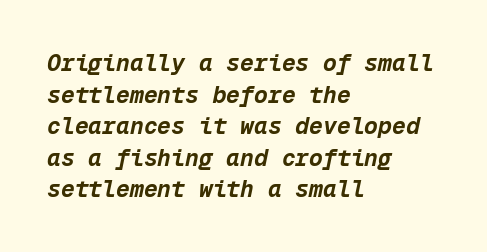
The image shows 23 px bold type, italic (leaning right); set left-aligned, normal line spacing (1.37x), normal letter spacing, not underlined.
